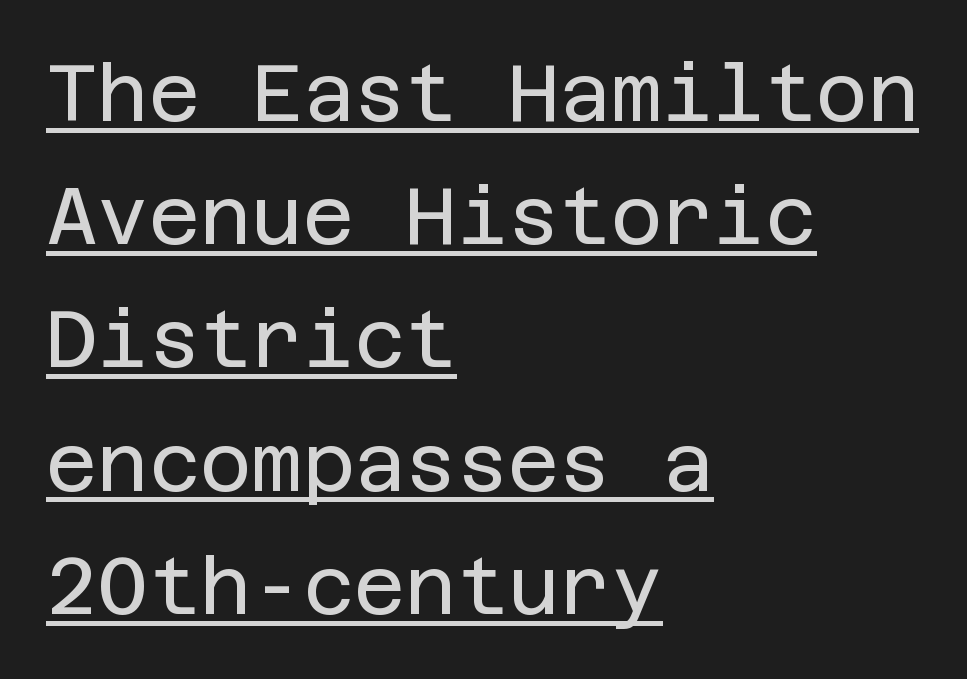
The image shows 79 px regular-weight sans-serif type, upright; set left-aligned, normal line spacing (1.56x), normal letter spacing, underlined; low stroke contrast and a large x-height.
